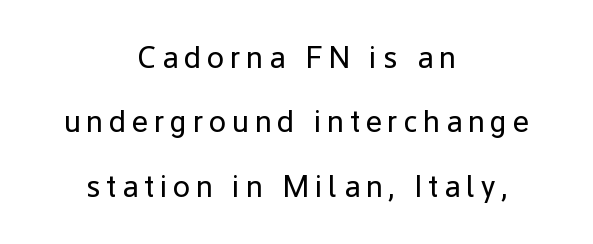
The image shows 31 px regular-weight sans-serif type, upright; set centered, loose line spacing (2.08x), not underlined; low stroke contrast and a medium x-height.
